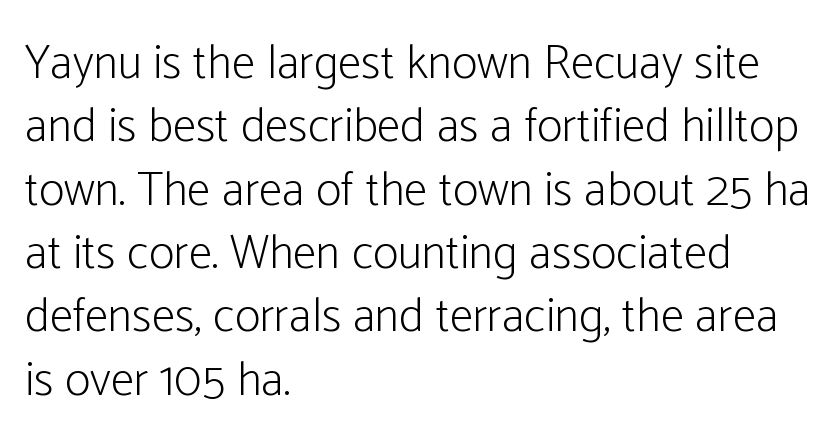
The image shows 48 px light, condensed sans-serif type, upright; set left-aligned, normal line spacing (1.32x), normal letter spacing, not underlined; low stroke contrast and a medium x-height.
